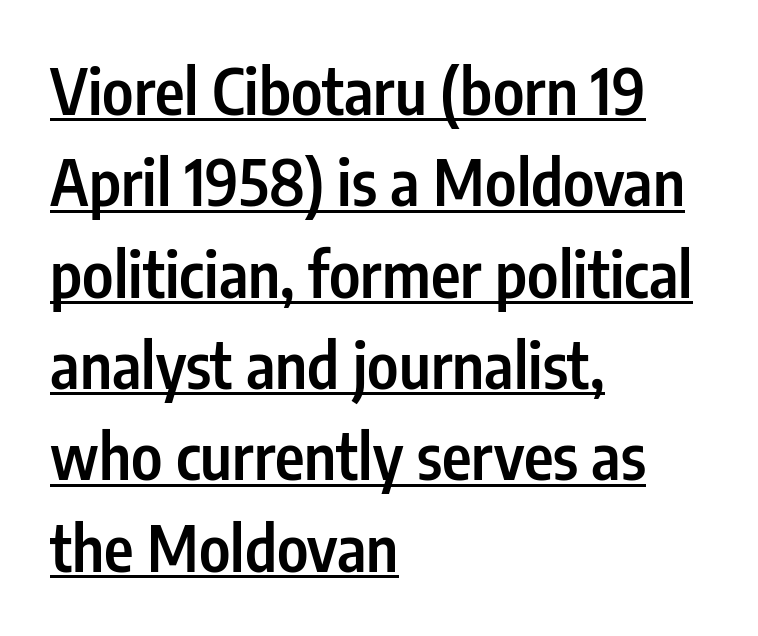
{"serif": "no", "italic": "no", "bold": "semi", "weight": "semibold", "width": "condensed", "stroke_contrast": "low", "x_height": "medium", "monospaced": "no", "underline": "yes", "align": "left", "line_spacing": "normal", "line_spacing_ratio": 1.45, "letter_spacing": "normal", "letter_spacing_em": 0.0, "glyph_px": 63}
